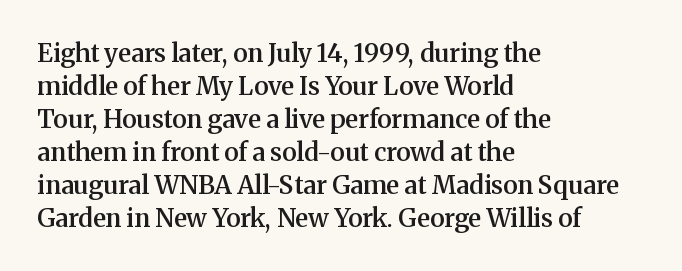
Is the letter spacing exaggerated? No — it looks like the ordinary default. The text block is weighted toward the left margin, trailing off unevenly rightward. Anything drawn beneath the words? Only blank space. The passage shown stacks its lines at a standard gap.
